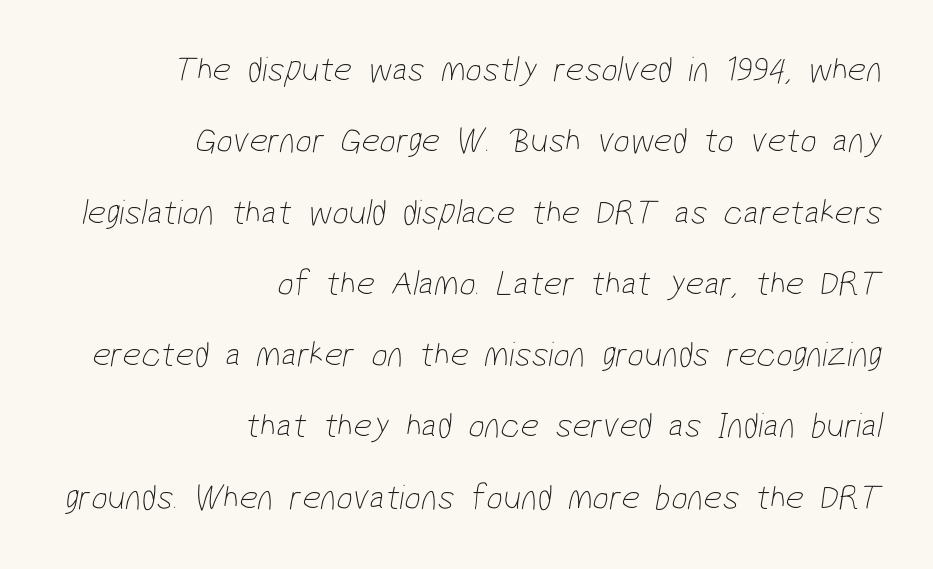
Q: Is the text bold? A: No.
Q: Is the typeface a serif or a sans-serif typeface? A: Sans-serif.
Q: Is the text underlined? A: No.
Q: How is the paragraph aligned? A: Right-aligned.
Q: Is the spacing between letters normal or unusually wide? A: Normal.
Q: Is the spacing between lines tight, normal or loose? A: Loose.
Q: Width (condensed, normal, or wide)? A: Condensed.
Q: Stroke contrast? A: Low.
Q: x-height? A: Medium.
Q: Monospaced? A: No.
